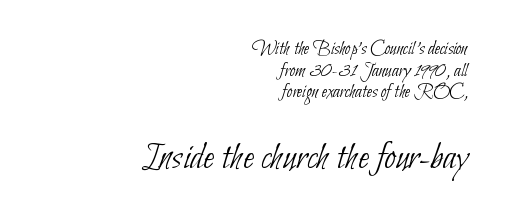
{"serif": "no", "bold": "no", "weight": "thin", "width": "condensed", "stroke_contrast": "low", "x_height": "small", "monospaced": "no", "underline": "no", "align": "right", "line_spacing": "tight", "line_spacing_ratio": 1.08, "letter_spacing": "normal", "letter_spacing_em": 0.0, "larger_block": "second", "size_ratio": 2.0, "glyph_px": 40}
